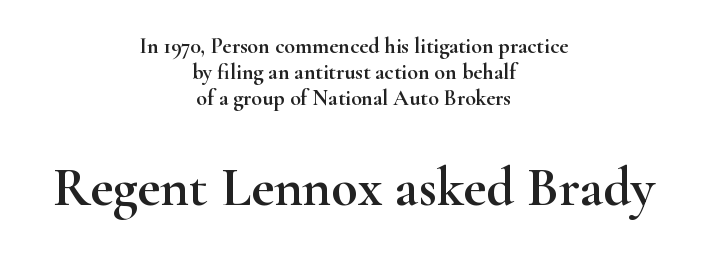
{"serif": "yes", "italic": "no", "width": "wide", "stroke_contrast": "high", "x_height": "small", "monospaced": "no", "underline": "no", "align": "center", "line_spacing_ratio": 1.18, "letter_spacing": "normal", "letter_spacing_em": 0.0, "larger_block": "second", "size_ratio": 2.5, "glyph_px": 55}
